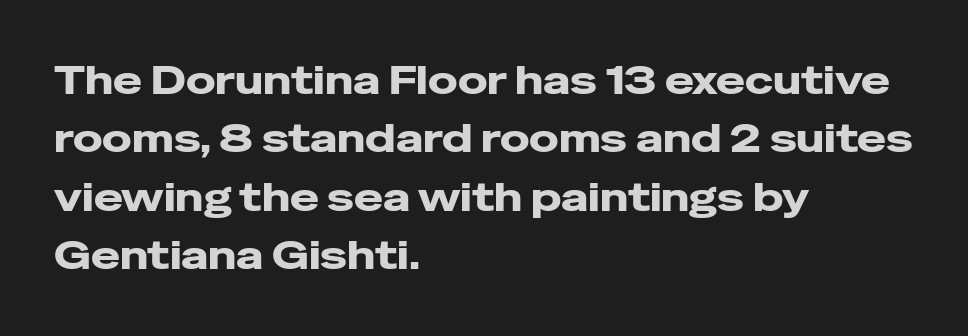
Letter spacing: default. If you drew a line through each stem, it would be perfectly vertical. Spacing verdict: proportional, widths tailored to each character. The text block is weighted toward the left margin, trailing off unevenly rightward.
